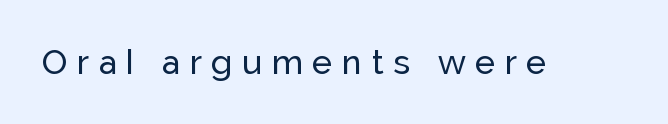
Q: Is the text italic (slanted)? A: No, it is upright.
Q: Is the typeface a serif or a sans-serif typeface? A: Sans-serif.
Q: Is the text underlined? A: No.
Q: Is the spacing between letters normal or unusually wide? A: Unusually wide.
Q: Width (condensed, normal, or wide)? A: Normal.
Q: Stroke contrast? A: Low.
Q: x-height? A: Medium.
Q: Monospaced? A: No.
